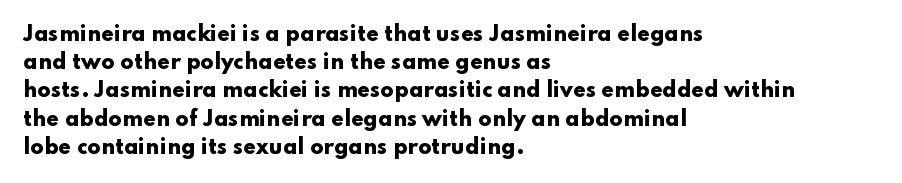
The image shows 20 px bold type, upright; set left-aligned, normal line spacing (1.41x), normal letter spacing, not underlined.
